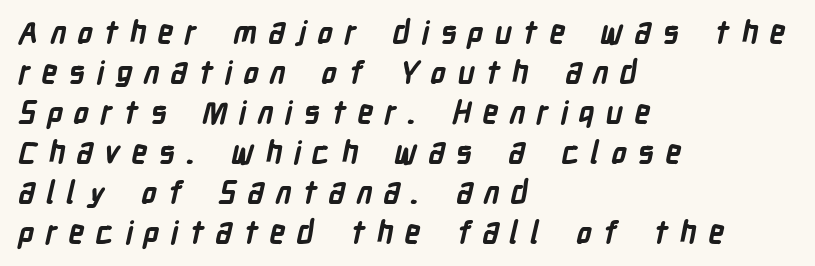
These lines carry a lot of weight — the face is fully bold. In terms of leading, this rendering sits right in the middle. Just letters on the line, the space beneath them empty. A typesetter would call this proportional, since set widths differ per character. Horizontal alignment here is leftward, the default for most running prose.
